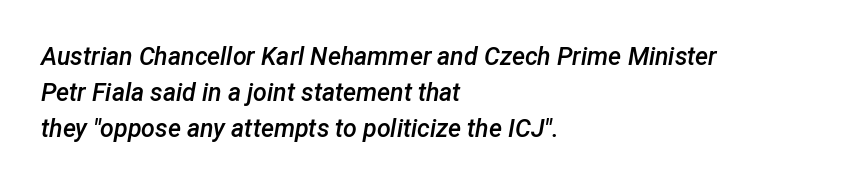
Q: Is the text bold? A: Semi-bold.
Q: Is the text italic (slanted)? A: Yes, it leans right by about 12 degrees.
Q: Is the text underlined? A: No.
Q: How is the paragraph aligned? A: Left-aligned.
Q: Is the spacing between letters normal or unusually wide? A: Normal.
Q: Is the spacing between lines tight, normal or loose? A: Normal.
